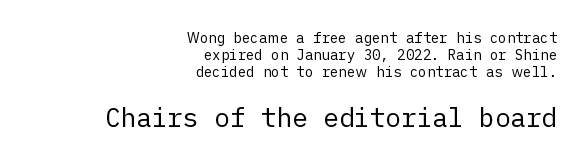
Q: Is the text bold? A: No.
Q: Is the text italic (slanted)? A: No, it is upright.
Q: Is the text underlined? A: No.
Q: How is the paragraph aligned? A: Right-aligned.
Q: Is the spacing between letters normal or unusually wide? A: Normal.
Q: Which block of text is set in a larger size, the first (top) or the second (bottom)? A: The second (bottom) one.
